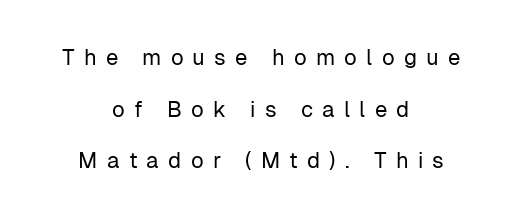
{"italic": "no", "bold": "no", "underline": "no", "align": "center", "line_spacing": "loose", "line_spacing_ratio": 2.35, "letter_spacing": "wide", "letter_spacing_em": 0.42, "glyph_px": 22}
